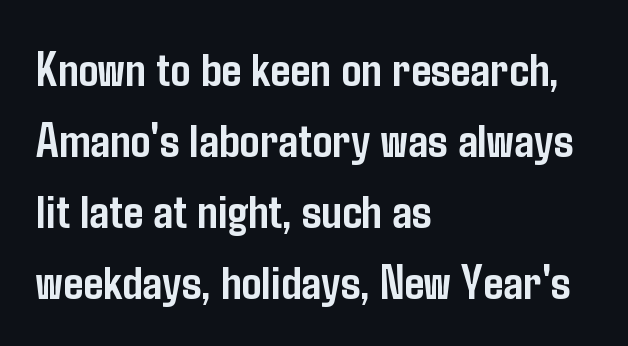
The image shows 50 px semibold, condensed sans-serif type, upright; set left-aligned, normal line spacing (1.42x), normal letter spacing, not underlined; low stroke contrast and a medium x-height.
